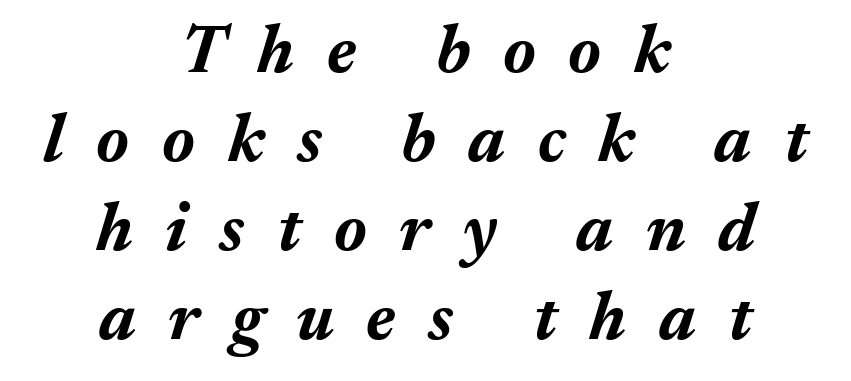
The area under the type is left untouched. The letters are spread apart with noticeably loose tracking. The whole block is typeset with a tilt. Successive baselines arrive at the customary interval. In CSS terms this would be text-align: center. A typesetter would call this proportional, since set widths differ per character.
